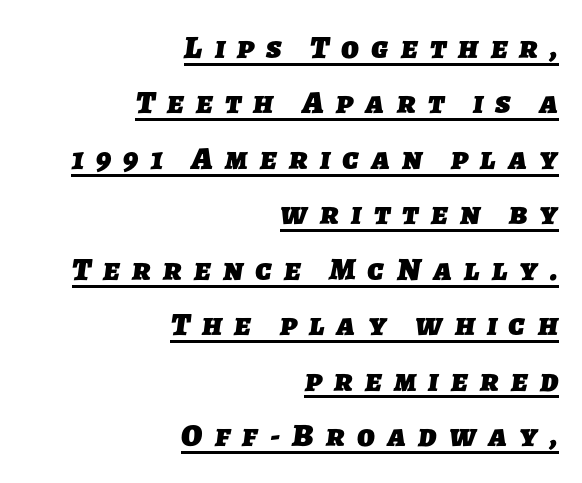
Looks like someone drew a line under every word here. Weight: bold. If you drew a ruler down the right edge, every line would touch it. Does the type have serifs? No, each stem ends abruptly. Proportional: the letters do not fall into vertical columns. There is plenty of visible air inserted between adjacent glyphs.
